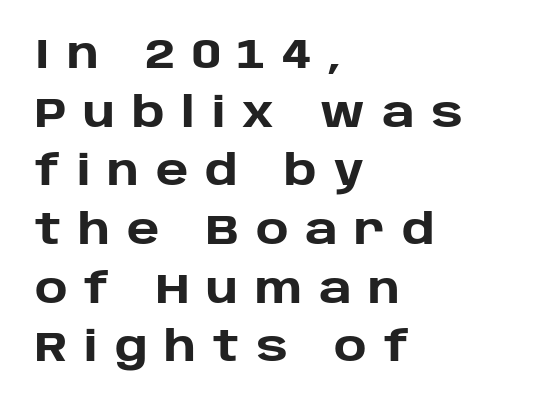
Each new line begins a customary step beneath the previous one. Rendered with straight, roman letterforms. Decoration check: the copy has no underline. Proportional: the letters do not fall into vertical columns. Strokes here are thick enough to call this a true bold. The lines are quadded left.
